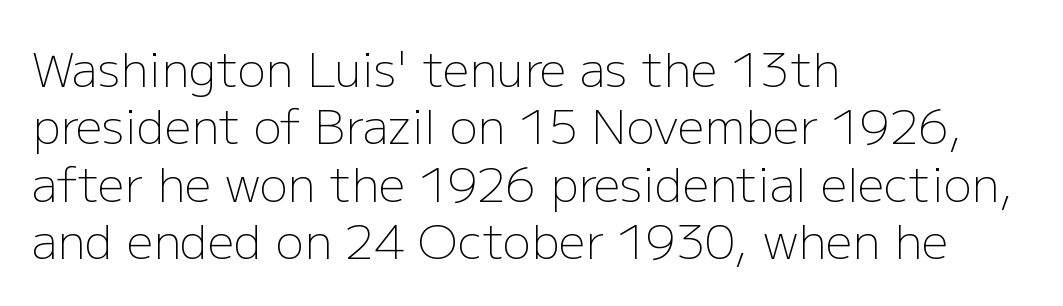
You could not count columns in this text — the font is proportionally spaced. Caption: standard tracking, unaltered. Italic: no, the glyphs are upright roman. Each line starts at the same left margin while the right side varies. The glyphs are unaccompanied by any horizontal stroke below them. The type family on display is of the sans-serif kind.
